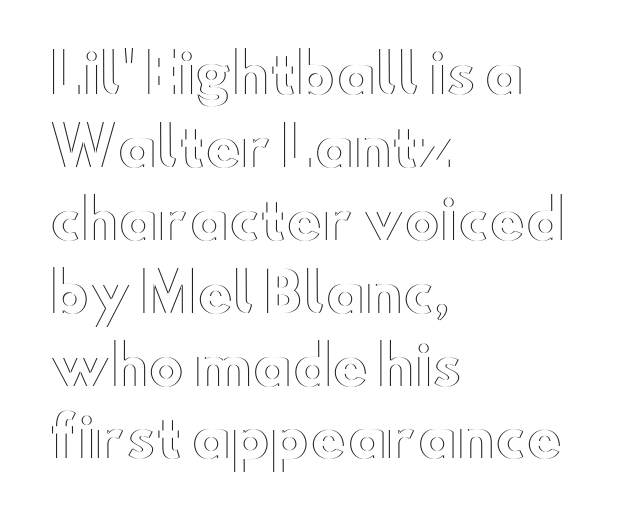
This sample keeps an unexceptional amount of space between lines. The compositor pushed each line to the left boundary. Standard letterfit; no display-style spreading of the glyphs. Looks like regular typesetting: each glyph gets only the width it needs.
